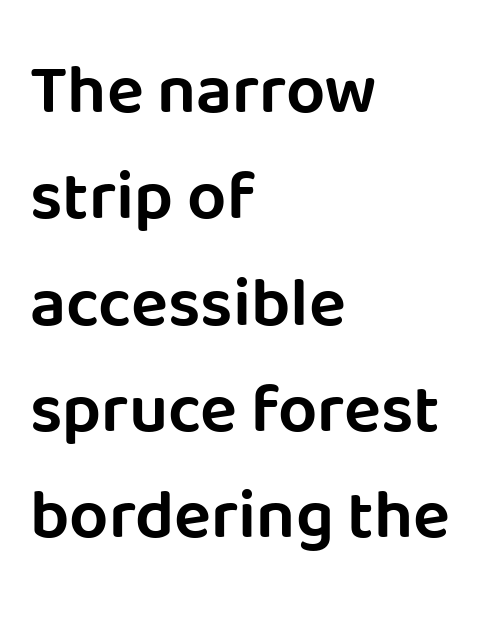
The image shows 69 px sans-serif type, upright; set left-aligned, normal line spacing (1.54x), normal letter spacing, not underlined; low stroke contrast and a large x-height.
